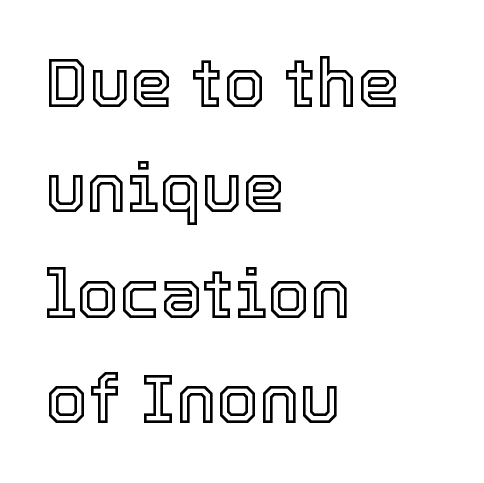
{"italic": "no", "width": "normal", "x_height": "medium", "monospaced": "no", "underline": "no", "align": "left", "line_spacing": "normal", "line_spacing_ratio": 1.55, "letter_spacing": "normal", "letter_spacing_em": 0.0, "glyph_px": 68}
